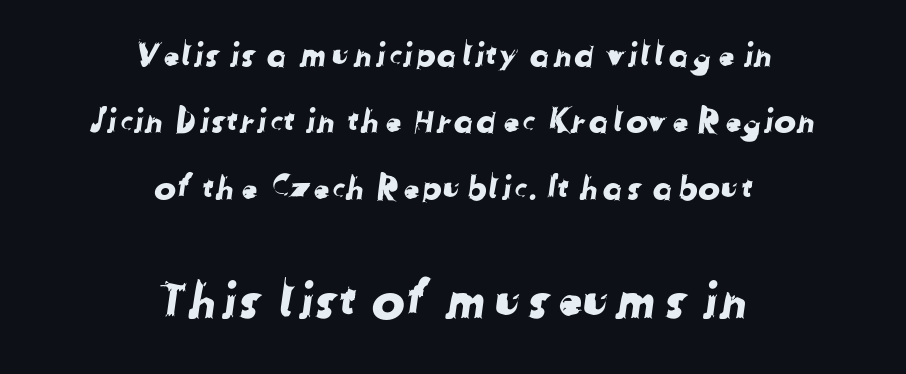
The image shows 50 px sans-serif type; set centered, loose line spacing (2.01x), normal letter spacing, not underlined; the second (bottom) block is 1.52x larger; low stroke contrast and a medium x-height.
